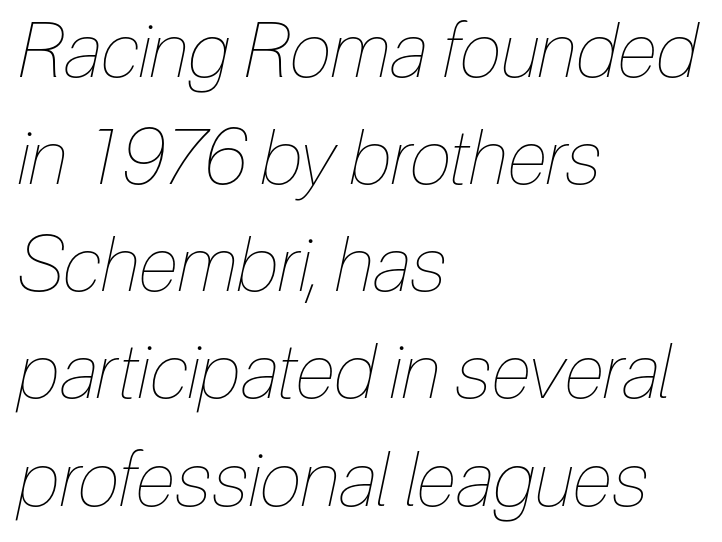
{"italic": "yes", "lean": "right", "slant_degrees": 12, "bold": "no", "weight": "thin", "width": "condensed", "stroke_contrast": "low", "x_height": "medium", "monospaced": "no", "underline": "no", "align": "left", "line_spacing": "normal", "line_spacing_ratio": 1.41, "letter_spacing": "normal", "letter_spacing_em": 0.0, "glyph_px": 76}
